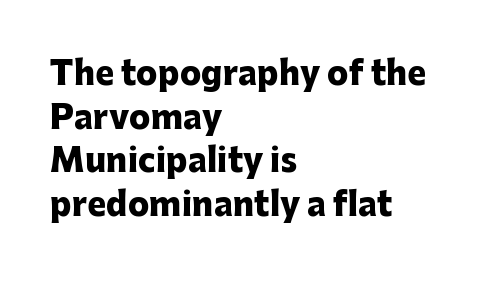
Spacing between characters is what you'd get straight out of the box. Notice how descenders clear the ascenders below comfortably — that's standard leading. The passage shown is emphatically bold. The face used here is proportionally spaced, like ordinary book or web type.
